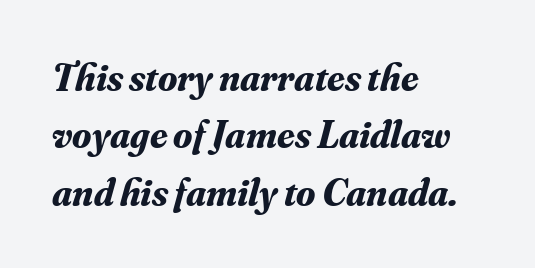
{"serif": "yes", "italic": "yes", "lean": "right", "slant_degrees": 16, "bold": "yes", "weight": "bold", "width": "normal", "stroke_contrast": "medium", "x_height": "small", "monospaced": "no", "underline": "no", "align": "left", "line_spacing": "normal", "line_spacing_ratio": 1.47, "letter_spacing": "normal", "letter_spacing_em": 0.0, "glyph_px": 39}
